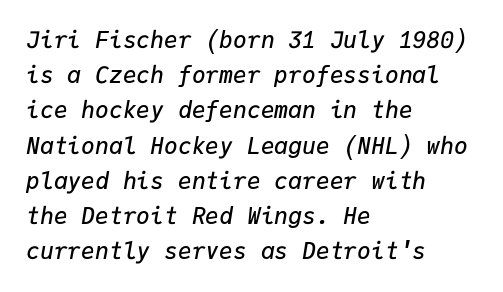
{"italic": "yes", "lean": "right", "slant_degrees": 9, "bold": "semi", "underline": "no", "align": "left", "line_spacing": "normal", "line_spacing_ratio": 1.53, "letter_spacing": "normal", "letter_spacing_em": 0.0, "glyph_px": 23}
